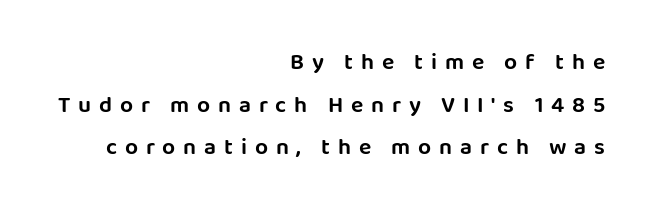
Q: Is the text italic (slanted)? A: No, it is upright.
Q: Is the text underlined? A: No.
Q: How is the paragraph aligned? A: Right-aligned.
Q: Is the spacing between letters normal or unusually wide? A: Unusually wide.
